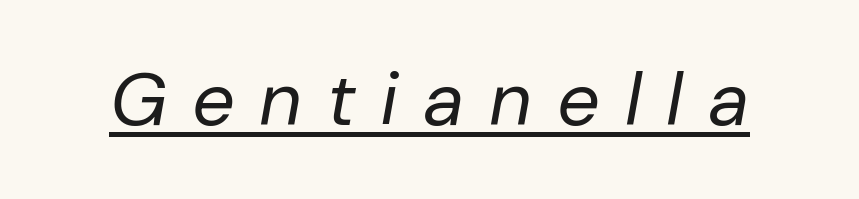
{"italic": "yes", "lean": "right", "slant_degrees": 10, "bold": "no", "weight": "regular", "width": "normal", "stroke_contrast": "low", "x_height": "medium", "monospaced": "no", "underline": "yes", "letter_spacing": "wide", "letter_spacing_em": 0.33, "glyph_px": 75}
